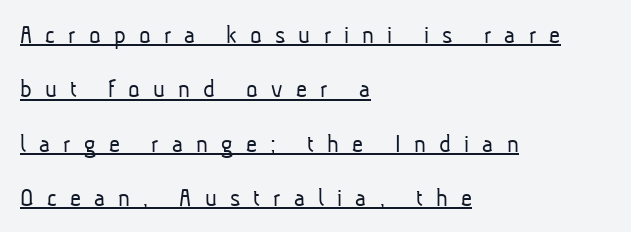
The image shows 27 px text type; set left-aligned, loose line spacing (2.01x), unusually wide letter spacing (+0.49 em), underlined.
